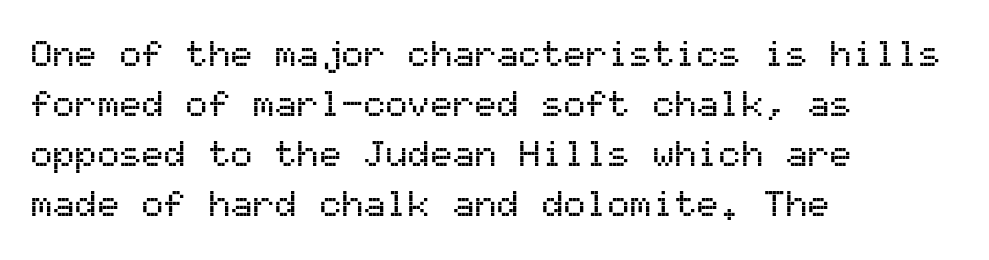
The ragged edge is on the right, which tells us the setting is flush left. No word sits above an underline. Vertical strokes here are truly vertical. The letterforms sit shoulder to shoulder at normal distance. Nothing sits at the stroke ends, so this counts as sans-serif.
